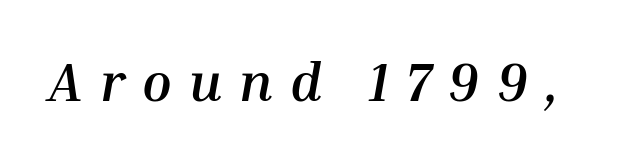
{"italic": "yes", "lean": "right", "slant_degrees": 10, "bold": "yes", "weight": "semibold", "width": "normal", "stroke_contrast": "medium", "x_height": "medium", "monospaced": "no", "underline": "no", "letter_spacing": "wide", "letter_spacing_em": 0.32, "glyph_px": 54}
